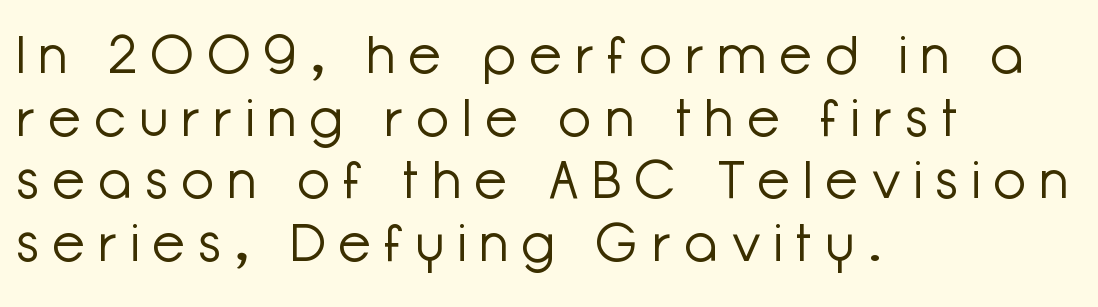
Lines of text with bare space underneath. Is the block centered? No — it sits flush against the left margin. Students, note that the glyphs here are deliberately spaced far apart. Look at the bottom of the vertical strokes: they stop flat, with no serifs. Is this a fixed-width face? No — the glyphs have proportional, varying widths. Italic: no, the glyphs are upright roman.
